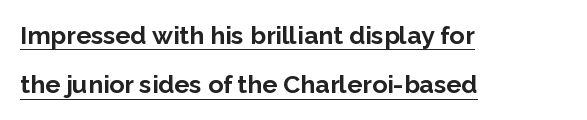
No extra tracking has been applied to these lines. Is there any slant? The stems are plumb. The lettering is marked with a stroke running underneath it. A typesetter would call this leading open, well beyond the default. Every row of glyphs begins at an identical x-position on the left.
